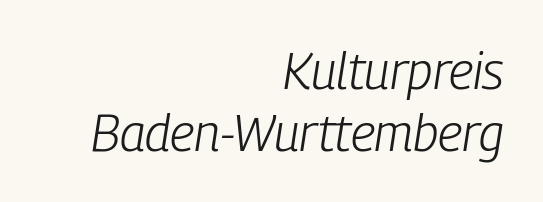
This rendering leaves character spacing at its baseline value. Compared with a flush-left layout, this one pins lines to the opposite, right side. Emphasis-style slanted type is in use. Stroke mass is kept to a normal reading level or below.
